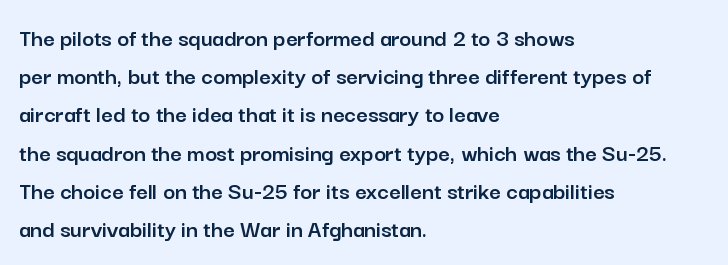
The image shows 25 px text type, upright; set left-aligned, normal line spacing (1.53x), normal letter spacing, not underlined.
